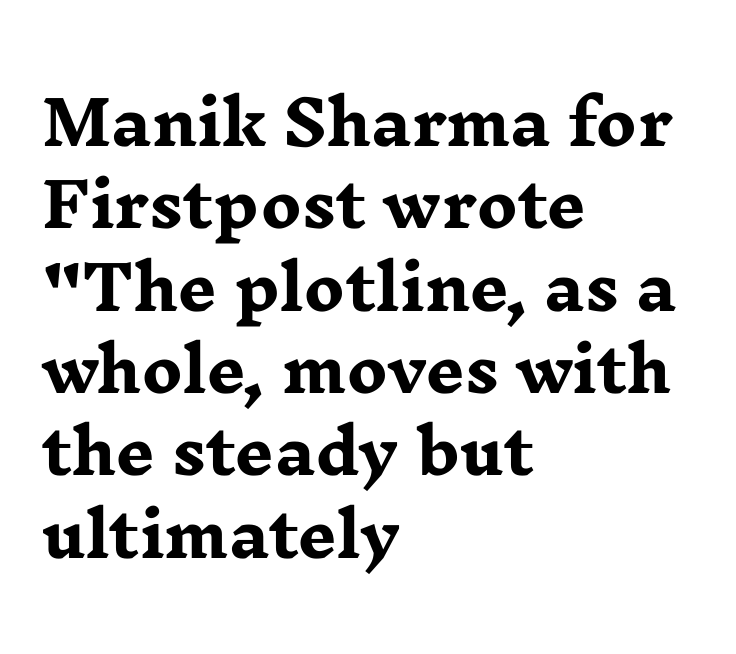
{"serif": "yes", "italic": "no", "bold": "yes", "weight": "heavy", "width": "wide", "stroke_contrast": "low", "x_height": "medium", "monospaced": "no", "underline": "no", "align": "left", "line_spacing": "normal", "line_spacing_ratio": 1.35, "letter_spacing": "normal", "letter_spacing_em": 0.0, "glyph_px": 61}
